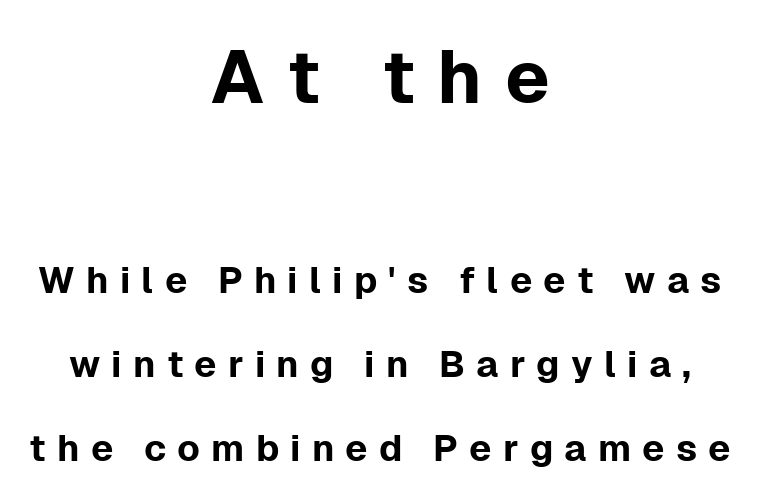
When letters stand straight like this, we call the style roman or upright. The paragraph shown floats in the horizontal middle. Character widths vary here, with narrow letters taking less room than wide ones. The strip under each line holds only bare page. A great deal of white space separates one row of letters from the next.
